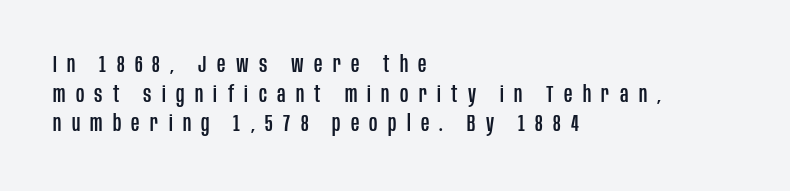
Q: Is the text italic (slanted)? A: No, it is upright.
Q: Is the text underlined? A: No.
Q: How is the paragraph aligned? A: Left-aligned.
Q: Is the spacing between letters normal or unusually wide? A: Unusually wide.
Q: Is the spacing between lines tight, normal or loose? A: Normal.
